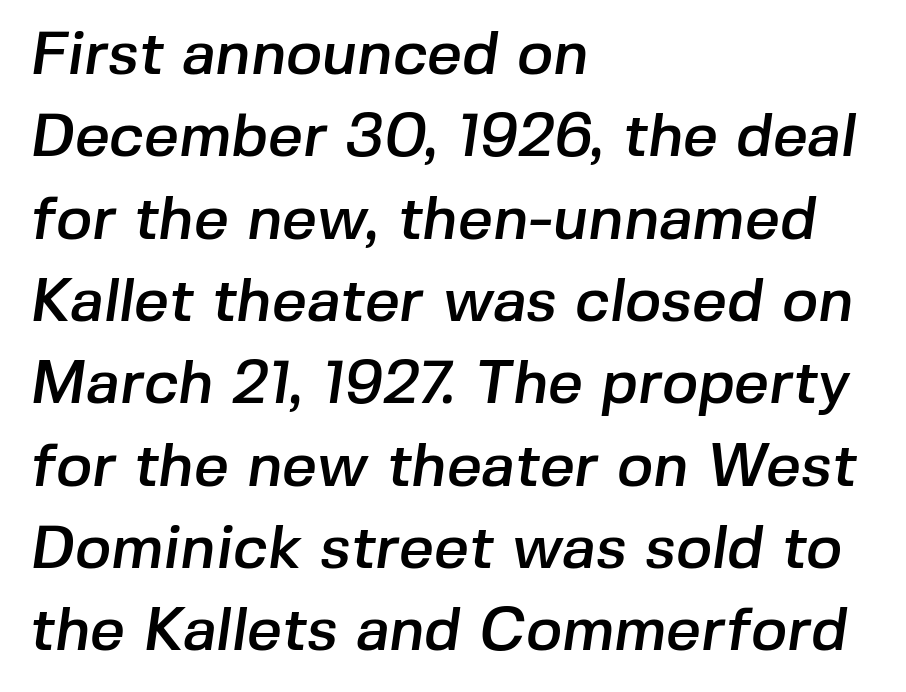
The image shows 61 px sans-serif type; set left-aligned, normal line spacing (1.35x), normal letter spacing, not underlined; low stroke contrast and a medium x-height.
